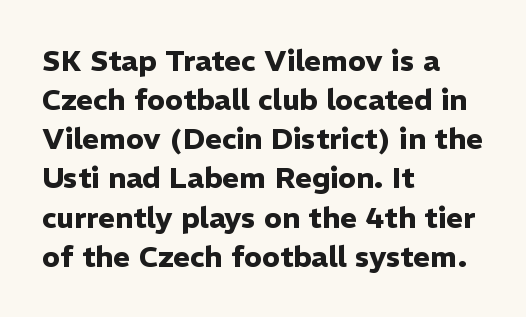
Do the letters lean? They stand straight. Is this a fixed-width face? No — the glyphs have proportional, varying widths. If you measured baseline to baseline, you'd find a middling distance. The horizontal fit of the characters is conventional and even.
